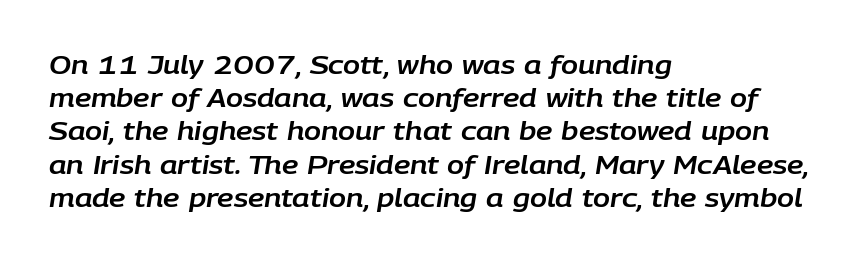
Q: Is the text italic (slanted)? A: Yes, it leans right by about 9 degrees.
Q: Is the text underlined? A: No.
Q: How is the paragraph aligned? A: Left-aligned.
Q: Is the spacing between letters normal or unusually wide? A: Normal.
Q: Is the spacing between lines tight, normal or loose? A: Normal.
